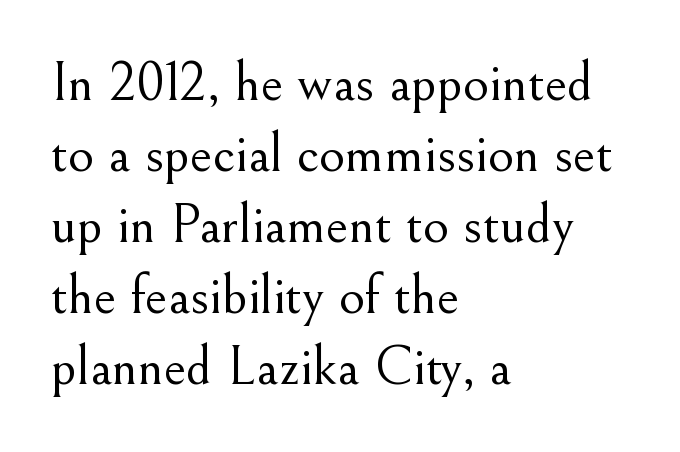
Notice how the stems are strictly vertical — no italics here. Each stroke keeps to a modest, everyday thickness or less. Leading matches the norm, producing a regular column. I'd call this a serif setting — the letters wear small feet. These lines are set flush left with a ragged right edge.
